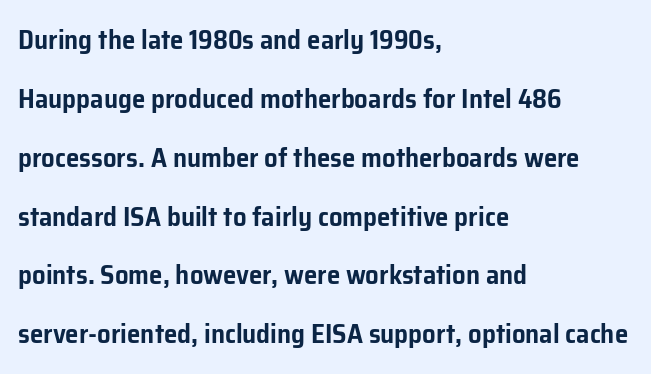
The image shows 27 px text type, upright; set left-aligned, loose line spacing (2.18x), normal letter spacing, not underlined.
